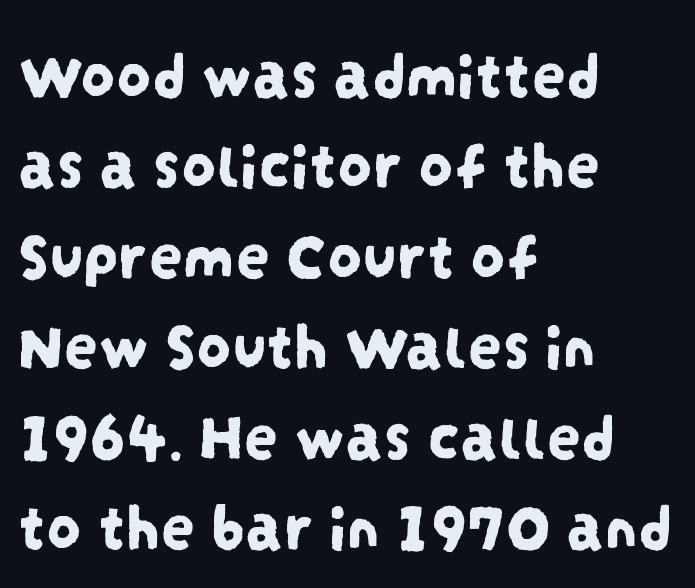
{"serif": "no", "width": "condensed", "stroke_contrast": "low", "x_height": "large", "monospaced": "no", "underline": "no", "align": "left", "line_spacing": "normal", "line_spacing_ratio": 1.33, "letter_spacing": "normal", "letter_spacing_em": 0.0, "glyph_px": 68}
